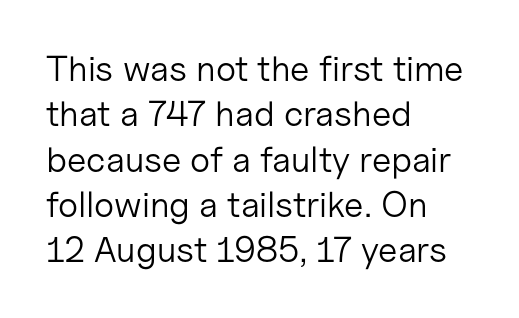
The image shows 36 px light sans-serif type, upright; set left-aligned, normal line spacing (1.26x), normal letter spacing, not underlined; low stroke contrast and a medium x-height.
